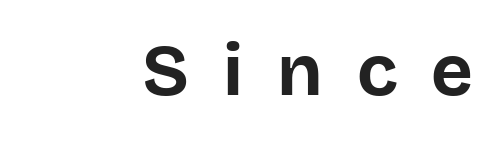
Q: Is the text bold? A: Yes.
Q: Is the text italic (slanted)? A: No, it is upright.
Q: Is the typeface a serif or a sans-serif typeface? A: Sans-serif.
Q: Is the text underlined? A: No.
Q: How is the paragraph aligned? A: Right-aligned.
Q: Is the spacing between letters normal or unusually wide? A: Unusually wide.
Q: Width (condensed, normal, or wide)? A: Normal.
Q: Stroke contrast? A: Low.
Q: x-height? A: Large.
Q: Monospaced? A: No.
